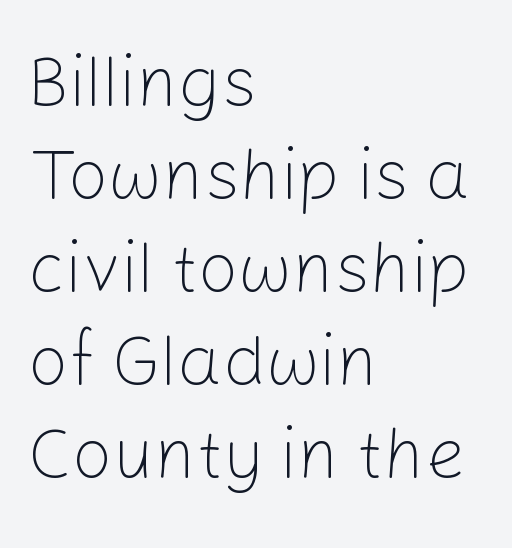
The image shows 71 px light sans-serif type, upright; set left-aligned, normal line spacing (1.31x), normal letter spacing, not underlined; low stroke contrast and a medium x-height.
